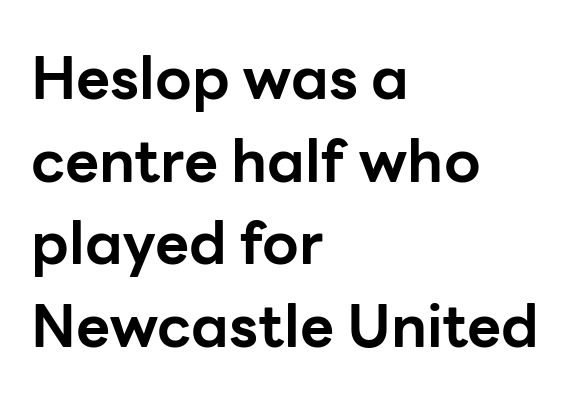
{"serif": "no", "italic": "no", "bold": "yes", "weight": "bold", "width": "normal", "stroke_contrast": "low", "x_height": "medium", "monospaced": "no", "underline": "no", "align": "left", "line_spacing": "normal", "line_spacing_ratio": 1.4, "letter_spacing": "normal", "letter_spacing_em": 0.0, "glyph_px": 59}
